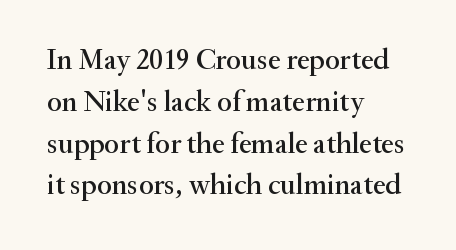
Q: Is the text italic (slanted)? A: No, it is upright.
Q: Is the typeface a serif or a sans-serif typeface? A: Serif.
Q: Is the text underlined? A: No.
Q: How is the paragraph aligned? A: Left-aligned.
Q: Is the spacing between letters normal or unusually wide? A: Normal.
Q: Is the spacing between lines tight, normal or loose? A: Normal.
Q: Width (condensed, normal, or wide)? A: Normal.
Q: Stroke contrast? A: Medium.
Q: x-height? A: Small.
Q: Monospaced? A: No.
